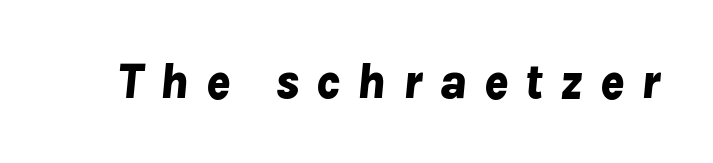
The image shows 50 px bold type, italic (leaning right); set unusually wide letter spacing (+0.33 em), not underlined; low stroke contrast and a medium x-height.
